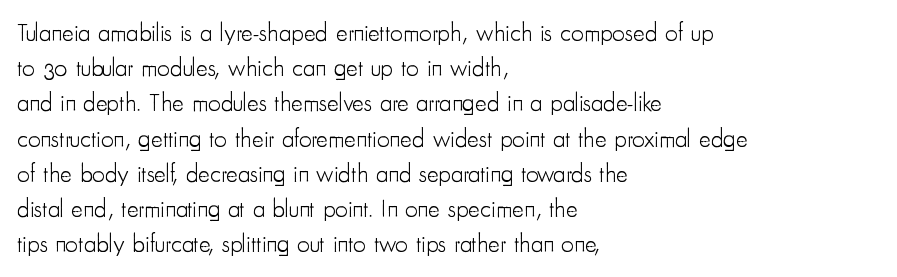
The image shows 25 px text type, upright; set left-aligned, normal line spacing (1.41x), normal letter spacing, not underlined.
